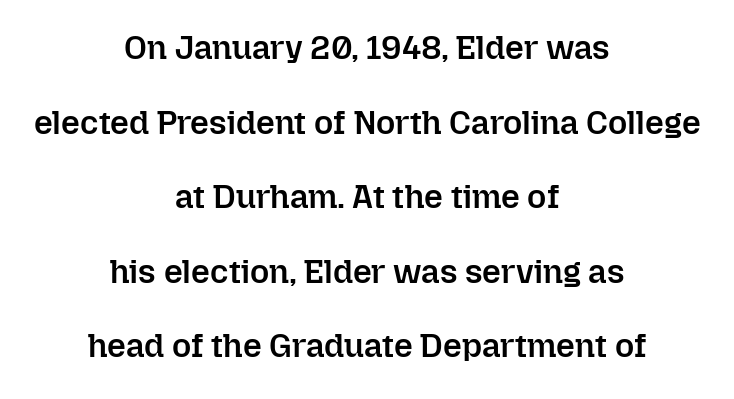
The image shows 33 px semibold type, upright; set centered, loose line spacing (2.26x), normal letter spacing, not underlined; low stroke contrast and a medium x-height.
